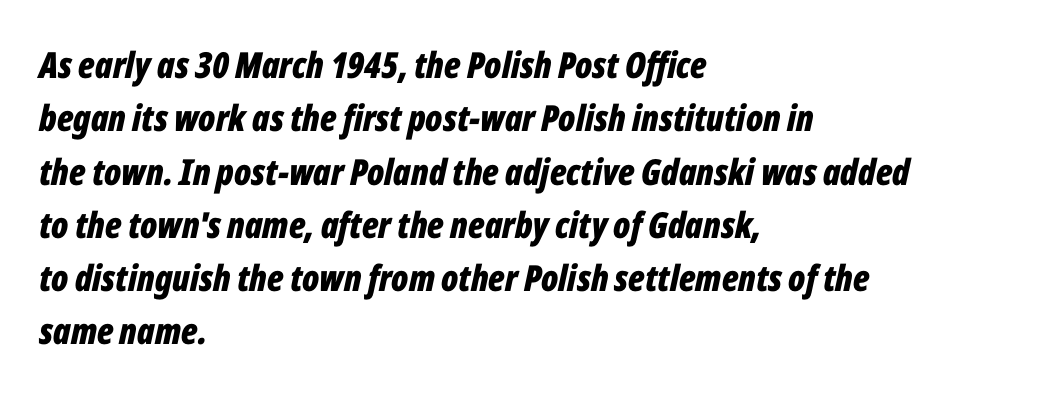
The image shows 36 px bold, condensed type, italic (leaning right); set left-aligned, normal line spacing (1.48x), normal letter spacing, not underlined; low stroke contrast and a medium x-height.
